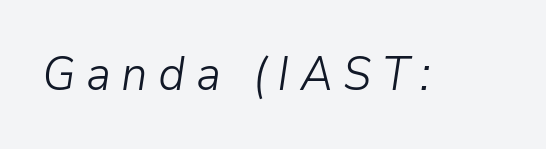
Q: Is the text bold? A: No.
Q: Is the text italic (slanted)? A: Yes, it leans right by about 9 degrees.
Q: Is the text underlined? A: No.
Q: Is the spacing between letters normal or unusually wide? A: Unusually wide.
Q: Width (condensed, normal, or wide)? A: Normal.
Q: Stroke contrast? A: Low.
Q: x-height? A: Medium.
Q: Monospaced? A: No.
